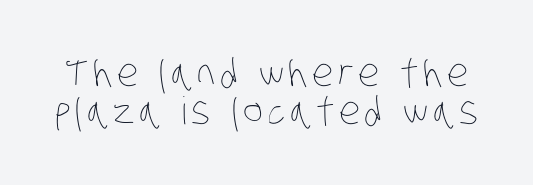
Students, observe: this is what under-led, compact text looks like. Each letter keeps its own natural width here, so spacing adapts to shape. Rule under the text: the space is simply empty. The cut favours lightness, reaching ordinary text weight at its darkest.
